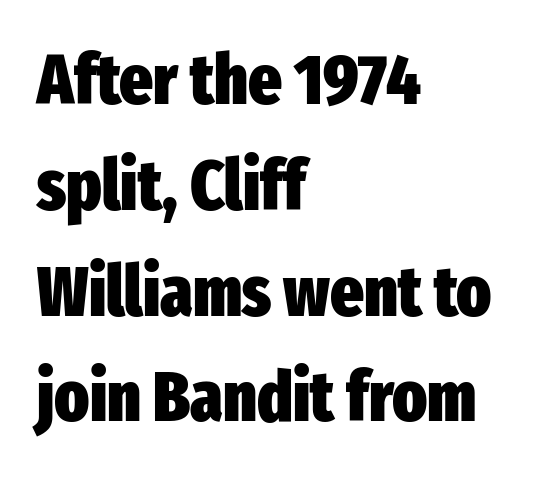
{"serif": "no", "italic": "no", "bold": "yes", "weight": "heavy", "width": "condensed", "stroke_contrast": "low", "x_height": "medium", "monospaced": "no", "underline": "no", "align": "left", "line_spacing": "normal", "line_spacing_ratio": 1.49, "letter_spacing": "normal", "letter_spacing_em": 0.0, "glyph_px": 71}
